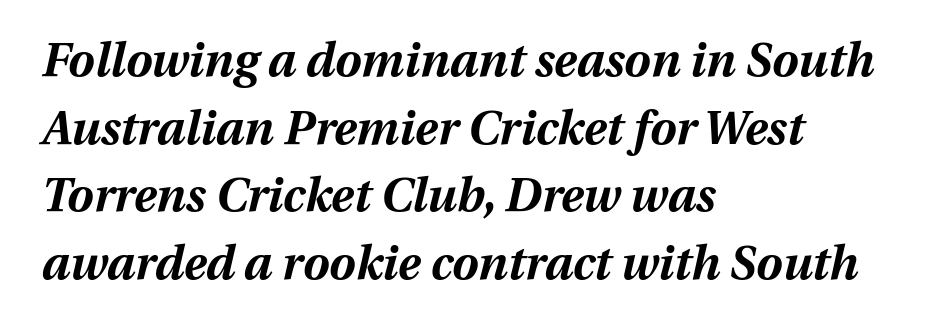
Q: Is the text bold? A: Yes.
Q: Is the text italic (slanted)? A: Yes, it leans right by about 13 degrees.
Q: Is the text underlined? A: No.
Q: How is the paragraph aligned? A: Left-aligned.
Q: Is the spacing between letters normal or unusually wide? A: Normal.
Q: Is the spacing between lines tight, normal or loose? A: Normal.
Q: Width (condensed, normal, or wide)? A: Normal.
Q: Stroke contrast? A: Medium.
Q: x-height? A: Medium.
Q: Monospaced? A: No.
